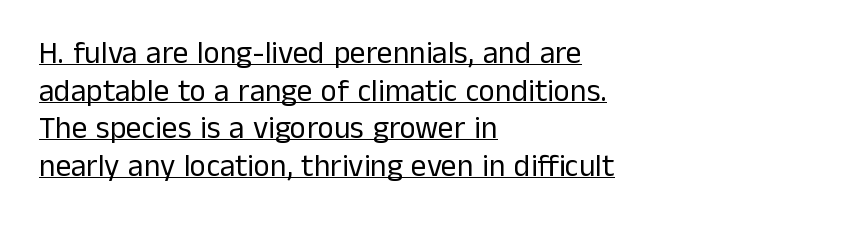
The glyphs are accompanied by a horizontal stroke just below them. Each letter keeps its own natural width here, so spacing adapts to shape. The letterforms sit at book weight or below. Where is the straight margin? On the left. The font family rendered here belongs to the sans-serif group. This sample uses plain, unmodified letter spacing.
